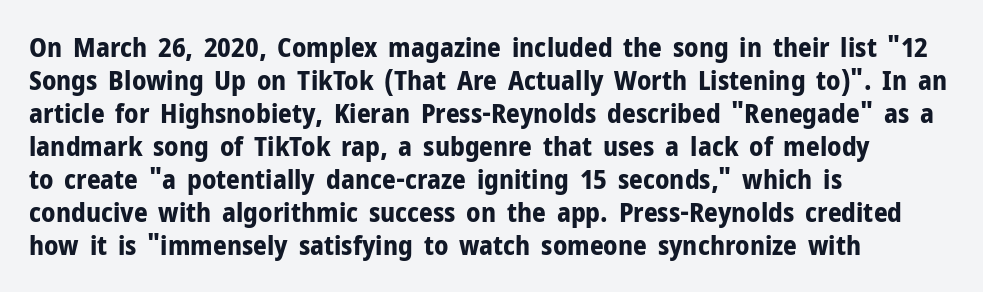
Words float on clear page, feet unadorned. Does the lettering tilt? It doesn't — this is upright. Visually the block forms a straight wall on the left and a jagged coastline on the right. These words are printed bold, with thick strokes throughout. Characters follow at the spacing the type designer built in.
